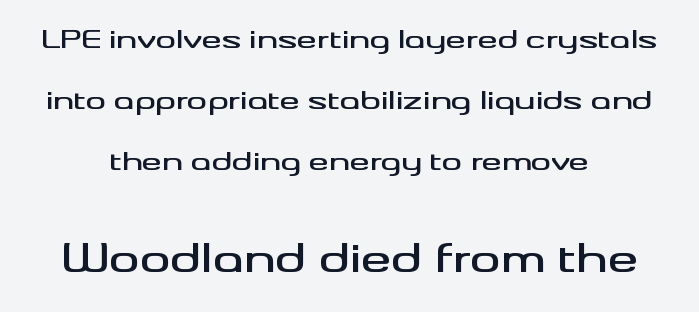
{"serif": "no", "italic": "no", "width": "wide", "stroke_contrast": "medium", "x_height": "small", "monospaced": "no", "underline": "no", "align": "center", "line_spacing": "loose", "line_spacing_ratio": 2.45, "letter_spacing": "normal", "letter_spacing_em": 0.0, "larger_block": "second", "size_ratio": 1.52, "glyph_px": 38}
